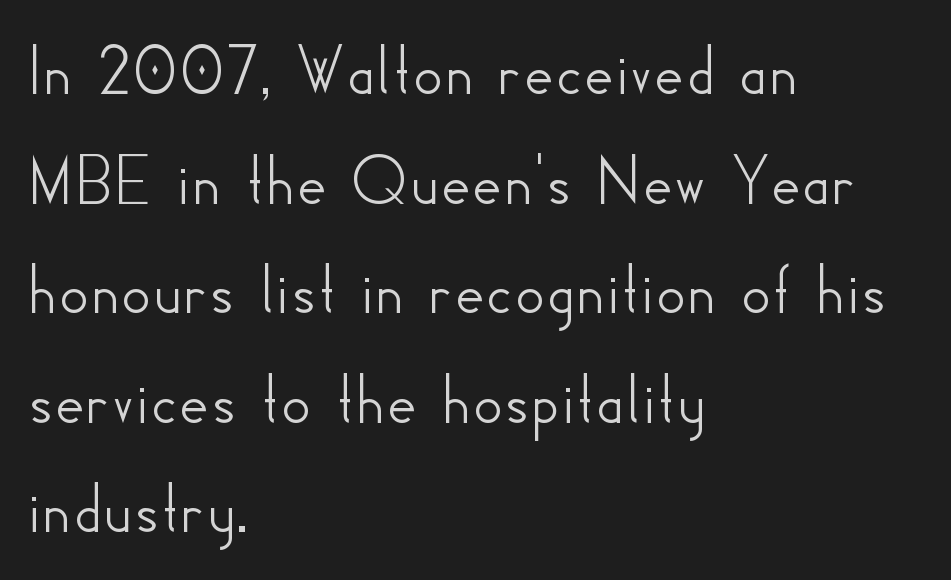
Q: Is the text italic (slanted)? A: No, it is upright.
Q: Is the typeface a serif or a sans-serif typeface? A: Sans-serif.
Q: Is the text underlined? A: No.
Q: How is the paragraph aligned? A: Left-aligned.
Q: Is the spacing between letters normal or unusually wide? A: Normal.
Q: Is the spacing between lines tight, normal or loose? A: Normal.
Q: Width (condensed, normal, or wide)? A: Normal.
Q: Stroke contrast? A: Low.
Q: x-height? A: Small.
Q: Monospaced? A: No.
